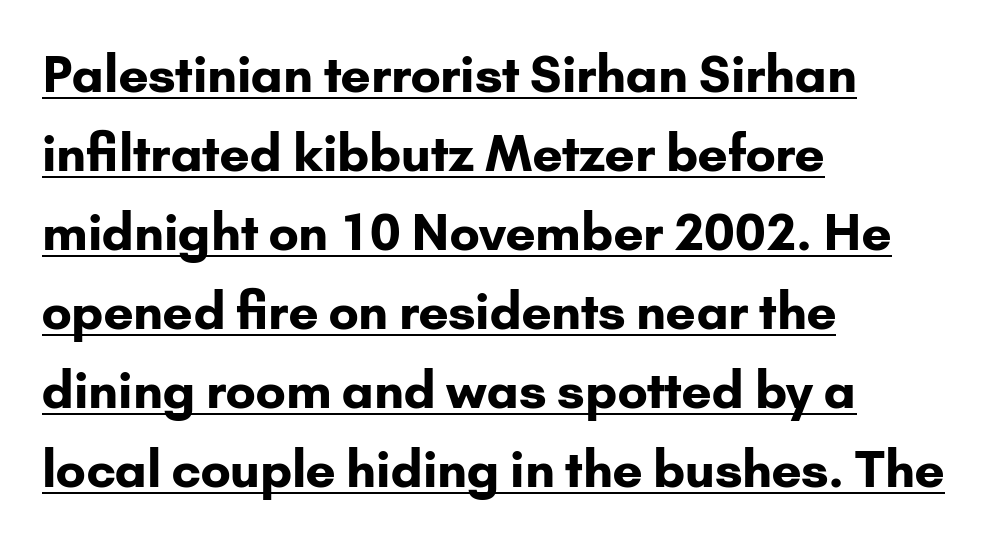
Q: Is the text bold? A: Yes.
Q: Is the text italic (slanted)? A: No, it is upright.
Q: Is the typeface a serif or a sans-serif typeface? A: Sans-serif.
Q: Is the text underlined? A: Yes.
Q: How is the paragraph aligned? A: Left-aligned.
Q: Is the spacing between letters normal or unusually wide? A: Normal.
Q: Is the spacing between lines tight, normal or loose? A: Normal.
Q: Width (condensed, normal, or wide)? A: Normal.
Q: Stroke contrast? A: Low.
Q: x-height? A: Small.
Q: Monospaced? A: No.
